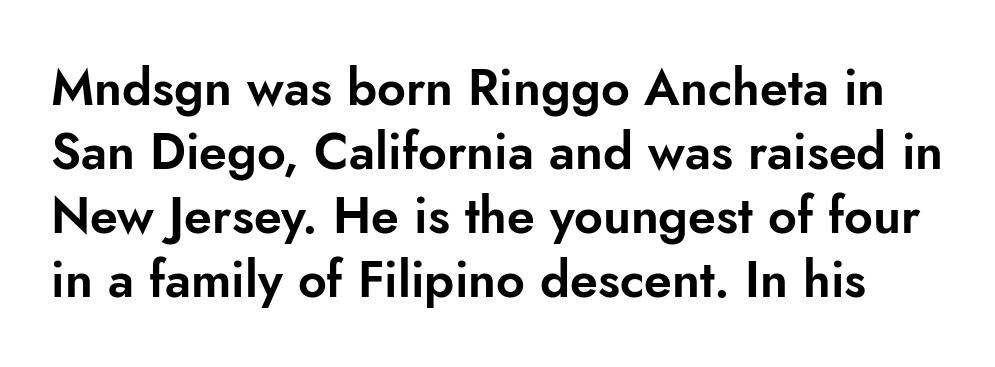
{"serif": "no", "italic": "no", "width": "normal", "stroke_contrast": "low", "x_height": "small", "monospaced": "no", "underline": "no", "line_spacing": "normal", "line_spacing_ratio": 1.28, "letter_spacing": "normal", "letter_spacing_em": 0.0, "glyph_px": 50}
